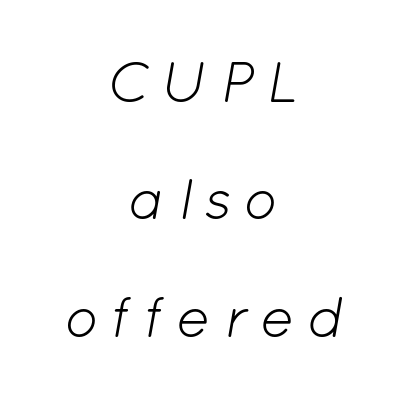
Do the characters align in a grid? No, the font is proportional. Rows of type keep a wide berth in the vertical direction. Caption: expanded tracking, letters set apart. Neither beginnings nor endings align; midpoints do. Ink coverage per letter is moderate at most.
